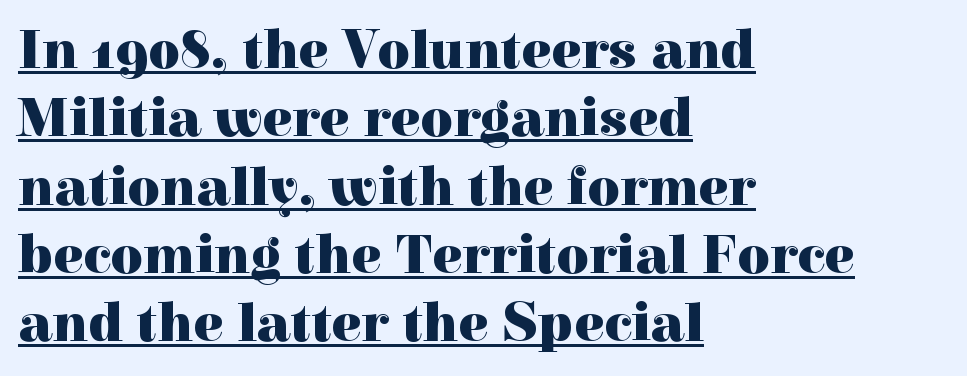
{"serif": "yes", "italic": "no", "bold": "yes", "weight": "heavy", "width": "normal", "x_height": "medium", "monospaced": "no", "underline": "yes", "align": "left", "line_spacing_ratio": 1.22, "letter_spacing": "normal", "letter_spacing_em": 0.0, "glyph_px": 56}
